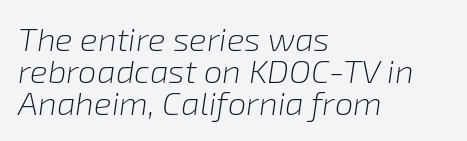
{"italic": "yes", "lean": "right", "slant_degrees": 8, "bold": "no", "weight": "light", "width": "normal", "stroke_contrast": "low", "x_height": "medium", "monospaced": "no", "underline": "no", "align": "left", "line_spacing": "tight", "line_spacing_ratio": 0.97, "letter_spacing": "normal", "letter_spacing_em": 0.0, "glyph_px": 33}
